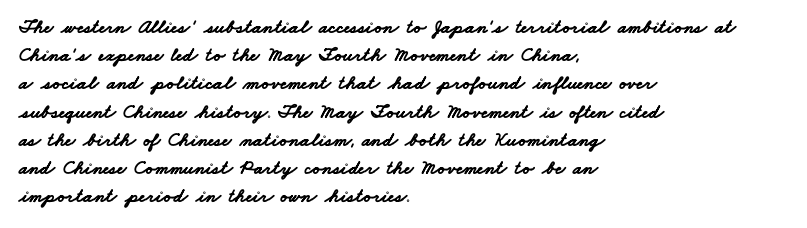
The horizontal fit of the characters is conventional and even. The letters are bold, with thick, heavy strokes. What's the leading like? Ordinary, nothing unusual. The specimen omits any rule beneath the text block's lines.
